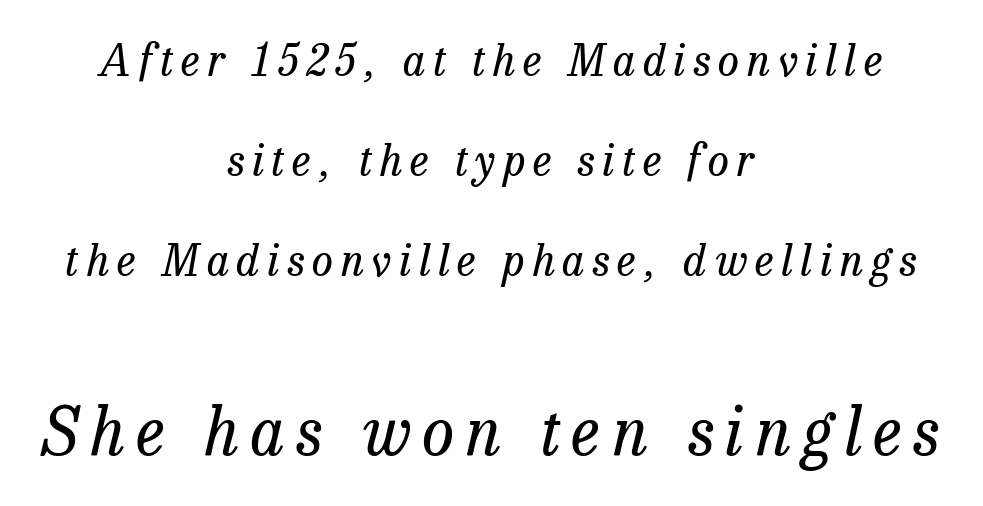
{"serif": "yes", "italic": "yes", "lean": "right", "slant_degrees": 13, "bold": "no", "weight": "regular", "width": "normal", "stroke_contrast": "low", "x_height": "medium", "monospaced": "no", "underline": "no", "align": "center", "line_spacing": "loose", "line_spacing_ratio": 2.32, "larger_block": "second", "size_ratio": 1.51, "glyph_px": 65}
